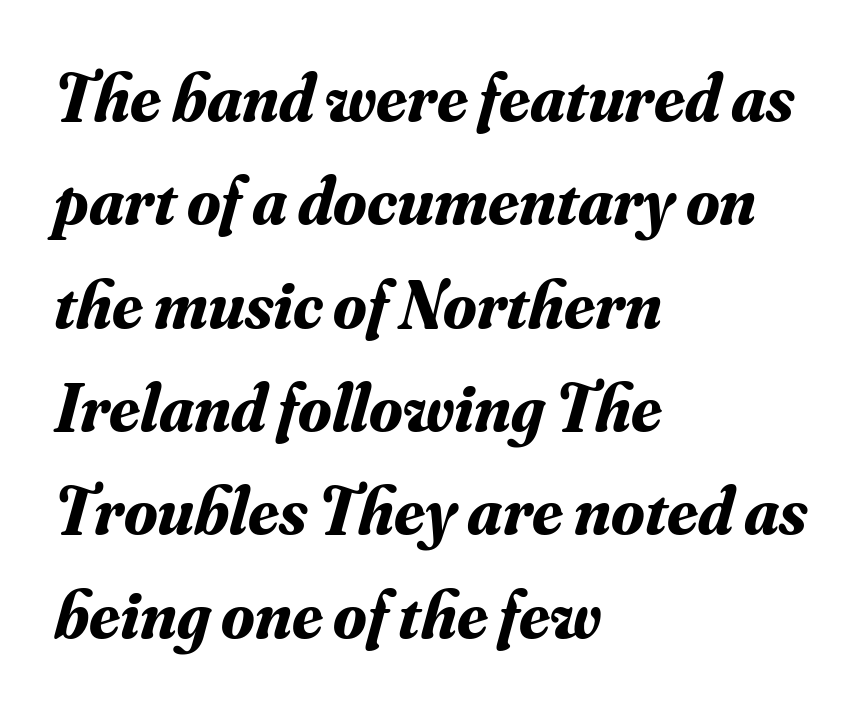
Nobody drew a line under any word here. Heft: maximum for text — a bold. The lines sit at an ordinary, default distance from one another. Serifs: yes, visible at the terminals of the letterforms.
